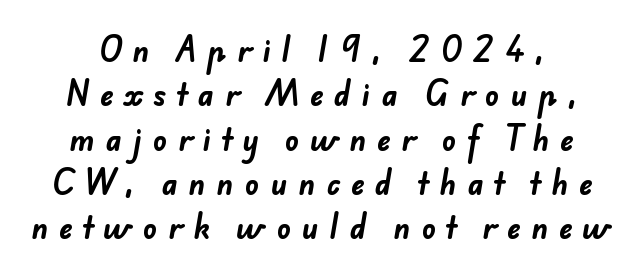
Which margin do the lines hug? Neither — every line sits in the middle. Rows of type keep a routine distance in the vertical direction. Set as a true bold cut, around the 700 mark. Any mark beneath the type? The region is blank. Substantial extra tracking has been applied to these lines. Unlike a traditional serif, this face leaves its strokes unadorned.
